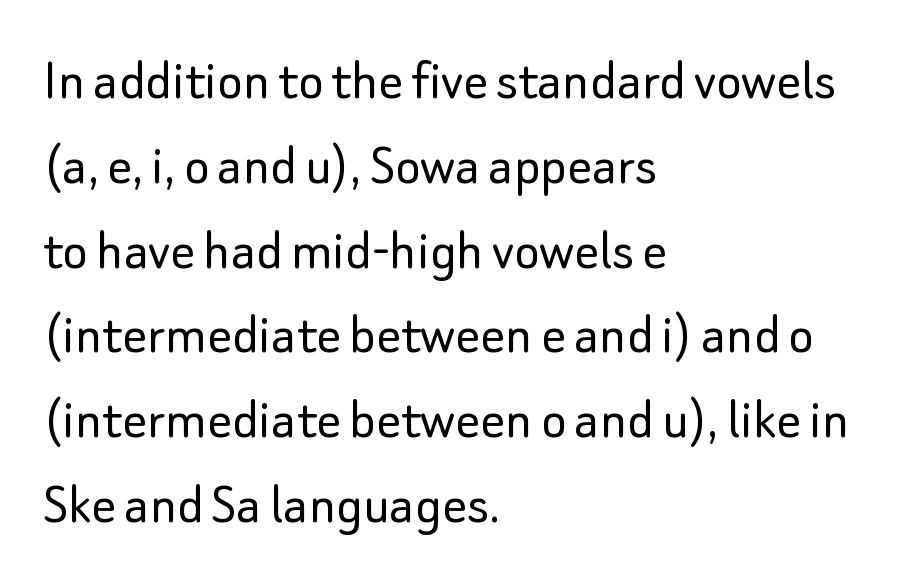
Descenders are the only things crossing below the line. Tracking value appears to be zero — textbook default spacing. On a weight scale, this lands at 450 or below. Do the characters align in a grid? No, the font is proportional. Leading: standard.
